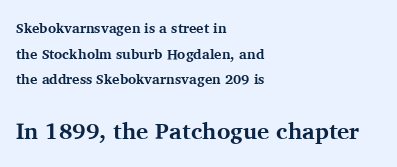
Q: Is the text bold? A: Yes.
Q: Is the text italic (slanted)? A: No, it is upright.
Q: Is the text underlined? A: No.
Q: How is the paragraph aligned? A: Left-aligned.
Q: Is the spacing between letters normal or unusually wide? A: Normal.
Q: Which block of text is set in a larger size, the first (top) or the second (bottom)? A: The second (bottom) one.
